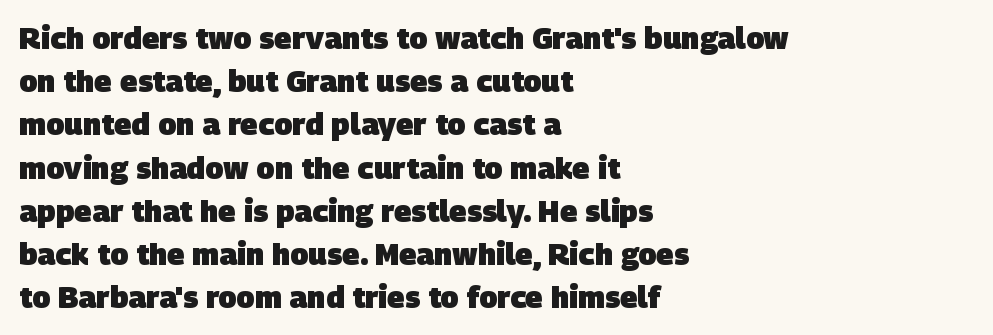
The image shows 30 px heavy sans-serif type; set left-aligned, normal line spacing (1.44x), normal letter spacing, not underlined; low stroke contrast and a large x-height.
